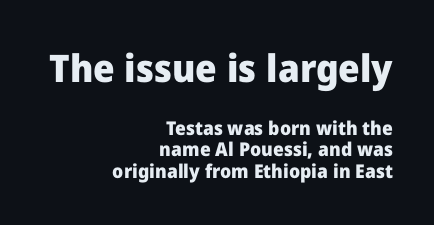
{"serif": "no", "italic": "no", "bold": "yes", "weight": "heavy", "width": "normal", "stroke_contrast": "low", "x_height": "medium", "monospaced": "no", "underline": "no", "align": "right", "line_spacing": "tight", "line_spacing_ratio": 1.12, "letter_spacing": "normal", "letter_spacing_em": 0.0, "larger_block": "first", "size_ratio": 2.0, "glyph_px": 38}
